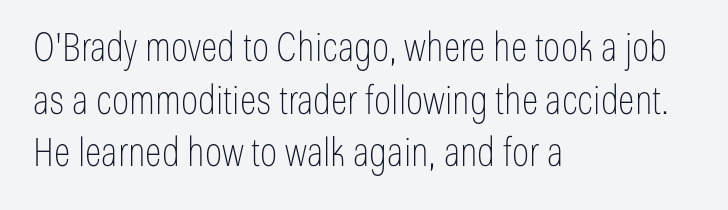
Q: Is the text bold? A: No.
Q: Is the text italic (slanted)? A: No, it is upright.
Q: Is the typeface a serif or a sans-serif typeface? A: Sans-serif.
Q: Is the text underlined? A: No.
Q: How is the paragraph aligned? A: Left-aligned.
Q: Is the spacing between letters normal or unusually wide? A: Normal.
Q: Is the spacing between lines tight, normal or loose? A: Normal.
Q: Width (condensed, normal, or wide)? A: Condensed.
Q: Stroke contrast? A: Low.
Q: x-height? A: Medium.
Q: Monospaced? A: No.
